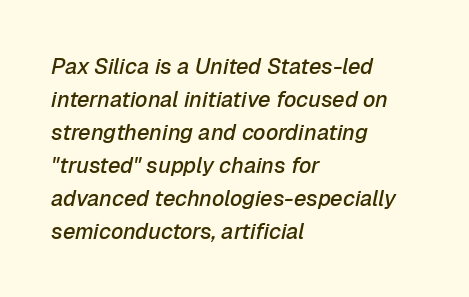
Standard letterfit; no display-style spreading of the glyphs. Vertical spacing — default. Characters are canted at an angle relative to the baseline's perpendicular. Descender tails drop into unmarked territory. The compositor pushed each line to the left boundary.
